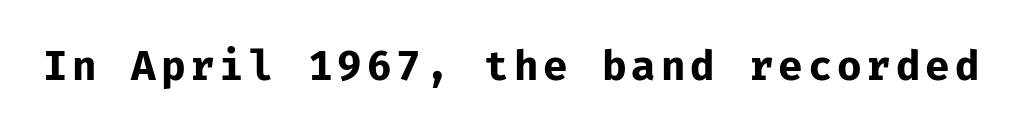
Is this a sans? Yes — the strokes have no serifs. Italic? Not at all — the glyphs are vertical. Clear beneath every line of the passage. These lines are rendered in a fixed-pitch font. Heavy, bold letterforms.
